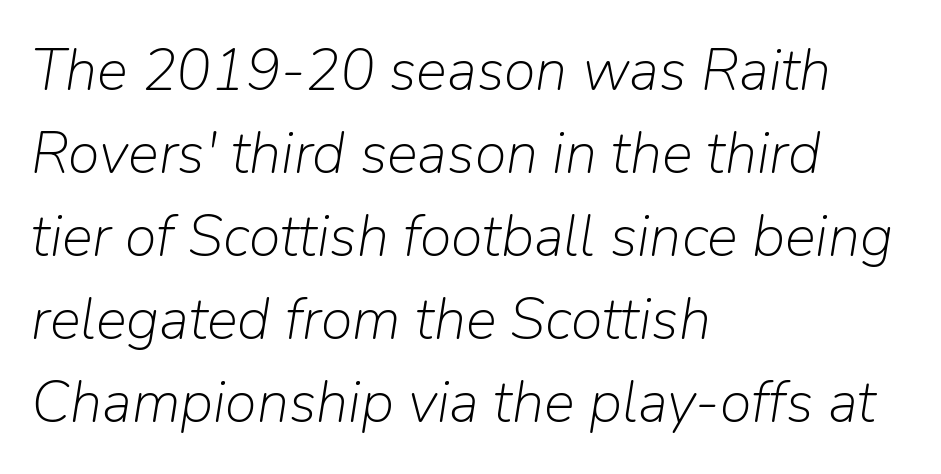
The image shows 58 px light type, italic (leaning right); set left-aligned, normal line spacing (1.43x), normal letter spacing, not underlined; low stroke contrast and a medium x-height.
